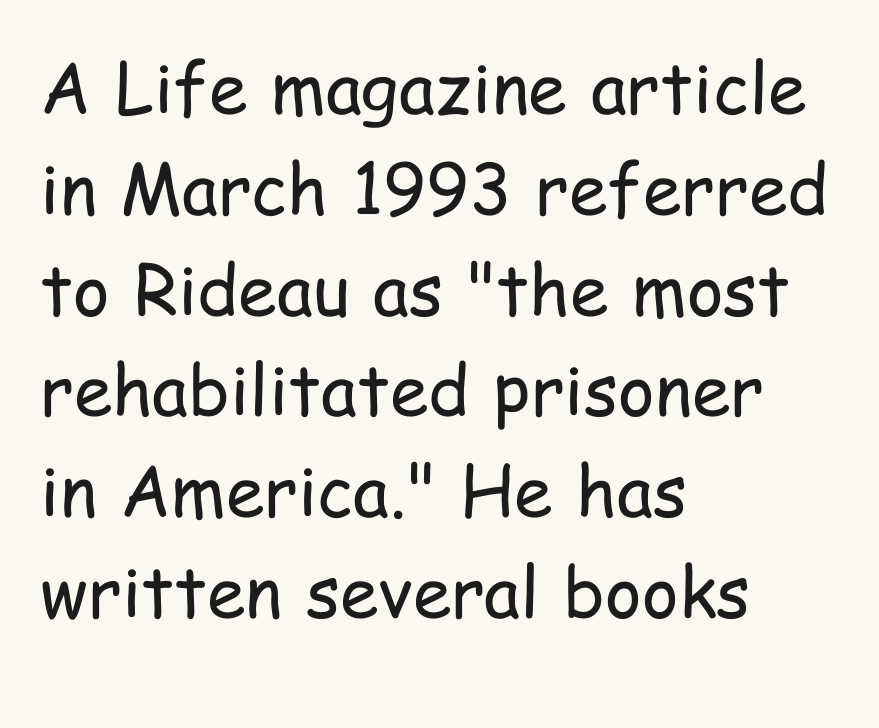
{"serif": "no", "italic": "no", "bold": "no", "weight": "regular", "width": "condensed", "stroke_contrast": "low", "x_height": "medium", "monospaced": "no", "underline": "no", "align": "left", "line_spacing": "normal", "line_spacing_ratio": 1.44, "letter_spacing": "normal", "letter_spacing_em": 0.0, "glyph_px": 70}
